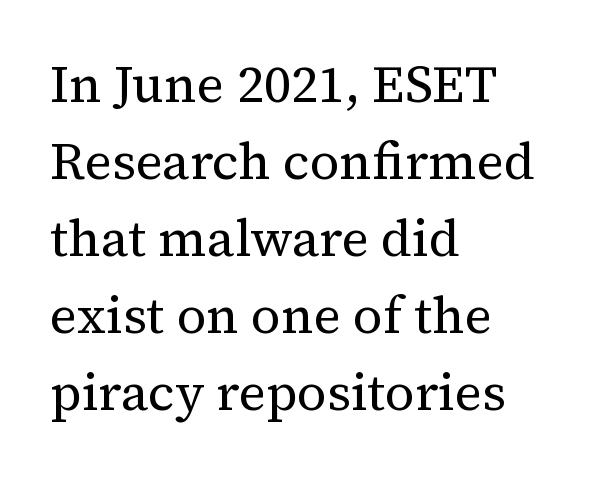
{"serif": "yes", "italic": "no", "bold": "no", "weight": "regular", "width": "normal", "stroke_contrast": "medium", "x_height": "medium", "monospaced": "no", "underline": "no", "align": "left", "line_spacing": "normal", "line_spacing_ratio": 1.48, "letter_spacing": "normal", "letter_spacing_em": 0.0, "glyph_px": 52}
